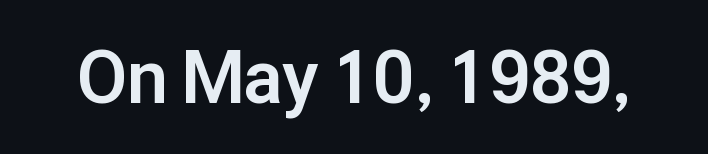
The image shows 73 px bold sans-serif type, upright; set normal letter spacing, not underlined; low stroke contrast and a medium x-height.
